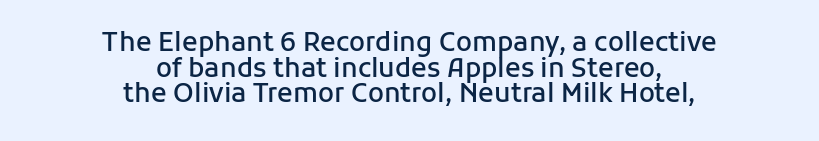
{"italic": "no", "bold": "semi", "underline": "no", "align": "center", "line_spacing": "tight", "line_spacing_ratio": 0.99, "letter_spacing": "normal", "letter_spacing_em": 0.0, "glyph_px": 26}
